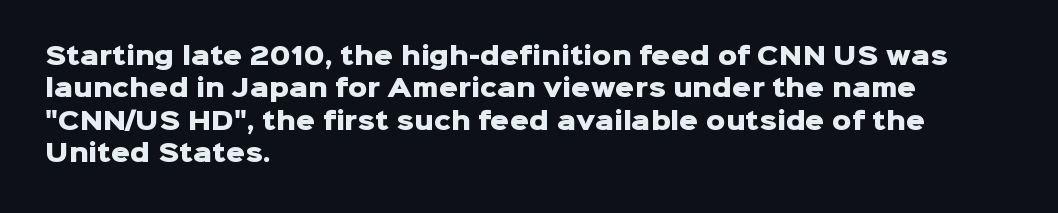
{"italic": "no", "bold": "yes", "underline": "no", "align": "left", "line_spacing": "normal", "line_spacing_ratio": 1.35, "letter_spacing": "normal", "letter_spacing_em": 0.0, "glyph_px": 24}
